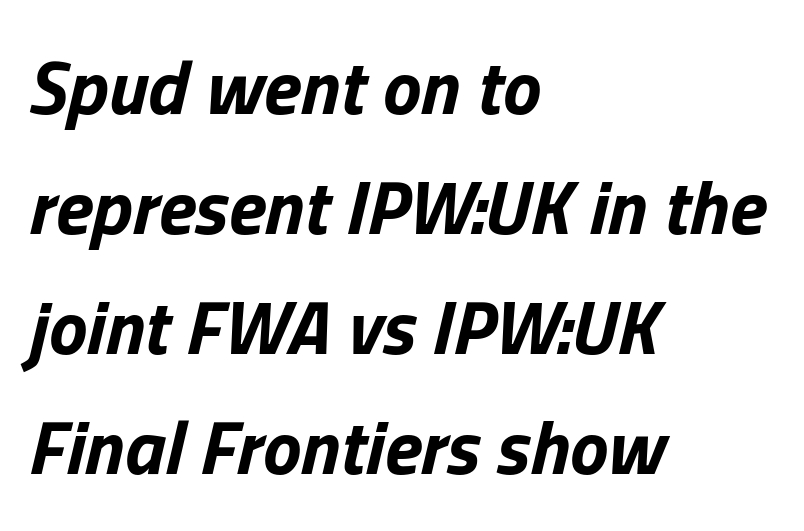
Q: Is the text bold? A: Yes.
Q: Is the text italic (slanted)? A: Yes, it leans right by about 13 degrees.
Q: Is the text underlined? A: No.
Q: How is the paragraph aligned? A: Left-aligned.
Q: Is the spacing between letters normal or unusually wide? A: Normal.
Q: Is the spacing between lines tight, normal or loose? A: Normal.
Q: Width (condensed, normal, or wide)? A: Normal.
Q: Stroke contrast? A: Low.
Q: x-height? A: Medium.
Q: Monospaced? A: No.
